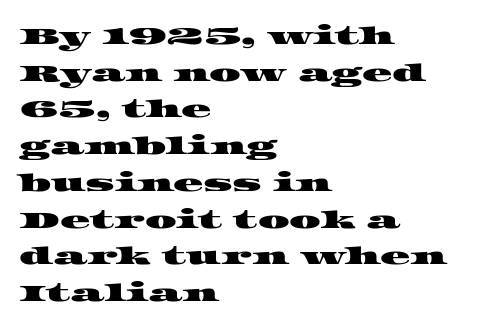
{"underline": "no", "align": "left", "line_spacing": "normal", "line_spacing_ratio": 1.47, "letter_spacing": "normal", "letter_spacing_em": 0.0, "glyph_px": 25}
